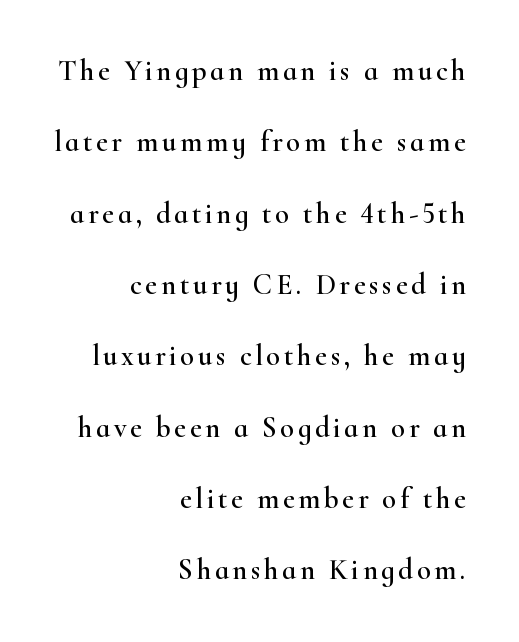
Vertical strokes here are truly vertical. Spacing verdict: proportional, widths tailored to each character. Descender tails drop into unmarked territory. You could fit nearly another row in the gap between these rows.
